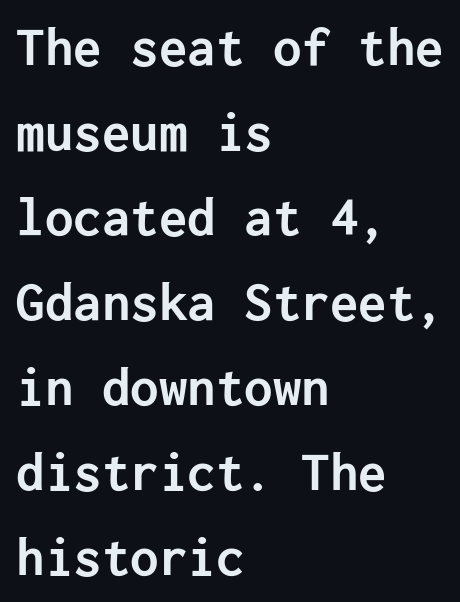
Default kerning and tracking; the words read as compact shapes. Each glyph is drawn with heavy, bold strokes. The rendering shows plain stroke endings on the letterforms — a sans-serif design. The rows are spaced the way most documents space them. Which margin do the lines hug? The left one — the right edge is uneven. No word sits above an underline.
